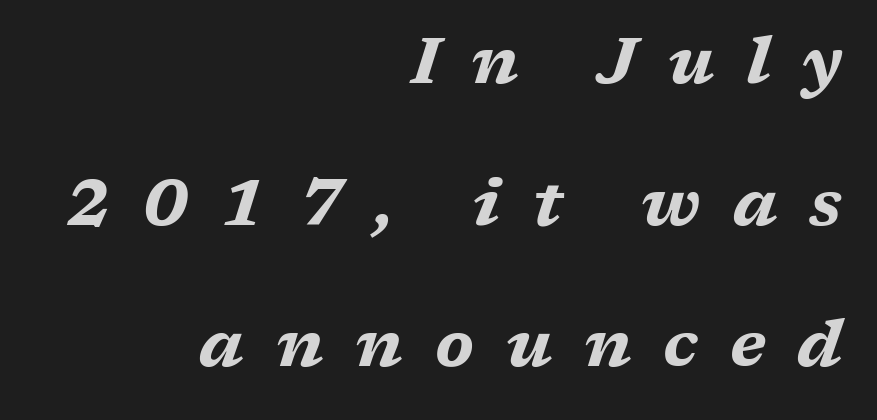
{"italic": "yes", "lean": "right", "slant_degrees": 17, "bold": "yes", "weight": "bold", "width": "wide", "stroke_contrast": "medium", "x_height": "medium", "monospaced": "no", "underline": "no", "align": "right", "line_spacing": "loose", "line_spacing_ratio": 2.18, "letter_spacing": "wide", "letter_spacing_em": 0.49, "glyph_px": 65}
